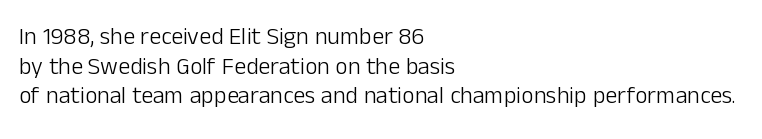
{"italic": "no", "bold": "no", "underline": "no", "align": "left", "line_spacing_ratio": 1.23, "letter_spacing": "normal", "letter_spacing_em": 0.0, "glyph_px": 24}
